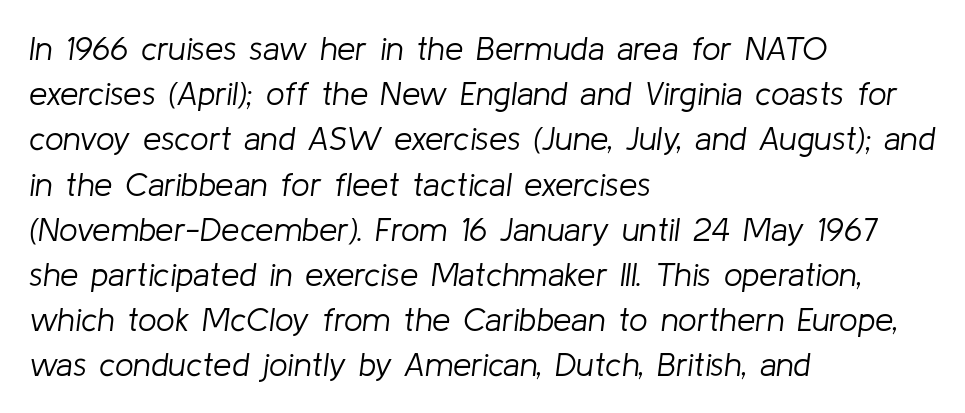
Q: Is the text bold? A: No.
Q: Is the text italic (slanted)? A: Yes, it leans right by about 8 degrees.
Q: Is the text underlined? A: No.
Q: How is the paragraph aligned? A: Left-aligned.
Q: Is the spacing between letters normal or unusually wide? A: Normal.
Q: Is the spacing between lines tight, normal or loose? A: Normal.
Q: Width (condensed, normal, or wide)? A: Normal.
Q: Stroke contrast? A: Low.
Q: x-height? A: Medium.
Q: Monospaced? A: No.
